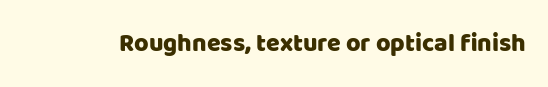
The image shows 25 px text type, upright; set normal letter spacing, not underlined.
